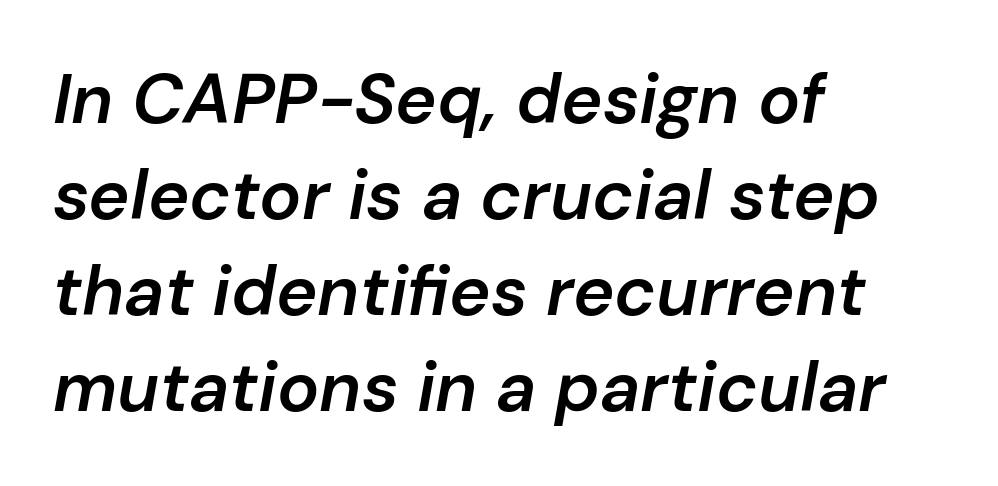
{"italic": "yes", "lean": "right", "slant_degrees": 10, "bold": "semi", "weight": "semibold", "width": "normal", "stroke_contrast": "low", "x_height": "medium", "monospaced": "no", "underline": "no", "align": "left", "line_spacing": "normal", "line_spacing_ratio": 1.37, "letter_spacing": "normal", "letter_spacing_em": 0.0, "glyph_px": 70}
